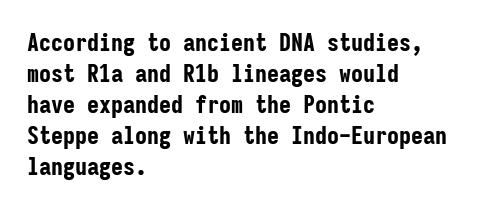
If you measured baseline to baseline, you'd find a middling distance. The specimen reads as upright at a glance. Glyph-to-glyph distance matches everyday printed text. Heavy, bold letterforms. Each row of text sits above clean, open space.
